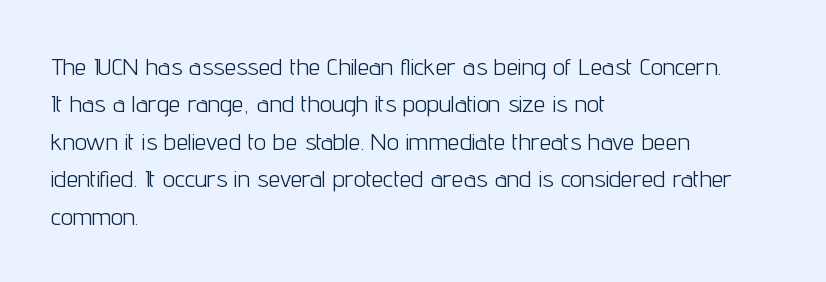
The image shows 24 px text type, upright; set left-aligned, normal line spacing (1.56x), normal letter spacing, not underlined.
